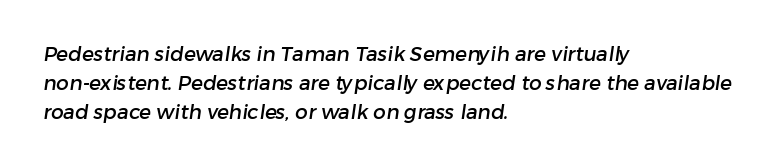
The image shows 20 px text type; set left-aligned, normal line spacing (1.44x), normal letter spacing, not underlined.
